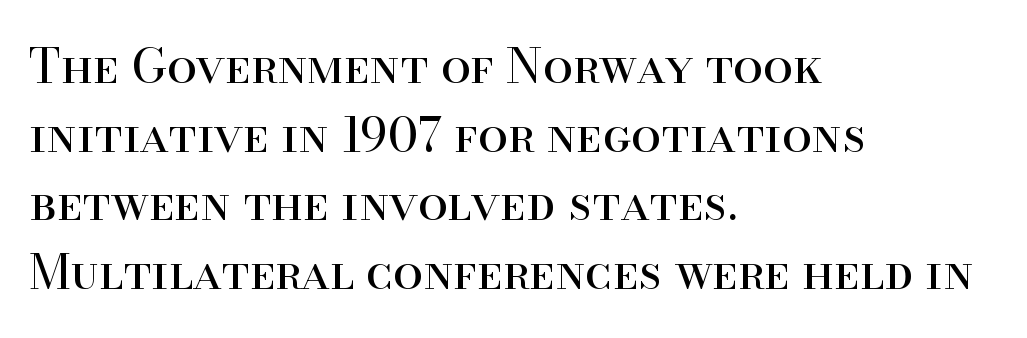
Q: Is the text bold? A: No.
Q: Is the text italic (slanted)? A: No, it is upright.
Q: Is the typeface a serif or a sans-serif typeface? A: Serif.
Q: Is the text underlined? A: No.
Q: How is the paragraph aligned? A: Left-aligned.
Q: Is the spacing between letters normal or unusually wide? A: Normal.
Q: Is the spacing between lines tight, normal or loose? A: Normal.
Q: Width (condensed, normal, or wide)? A: Normal.
Q: Stroke contrast? A: High.
Q: x-height? A: Small.
Q: Monospaced? A: No.
